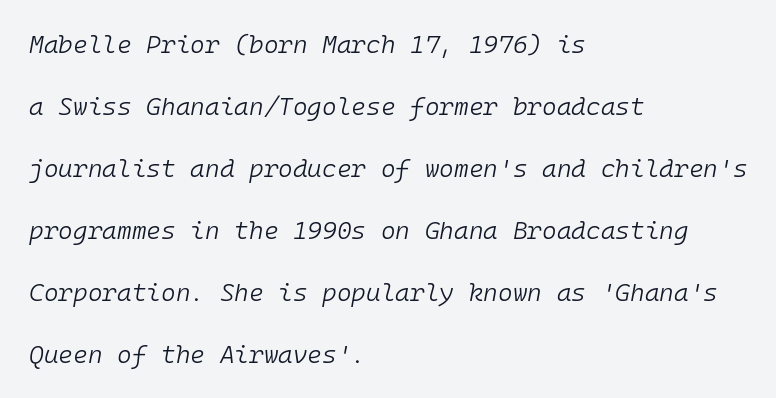
The image shows 25 px text type, italic (leaning right); set left-aligned, loose line spacing (2.48x), normal letter spacing, not underlined.
